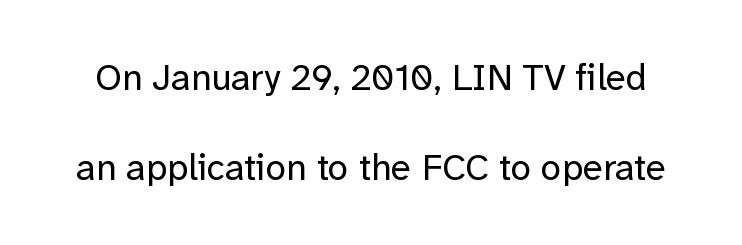
Caption: face not bold, strokes unweighted. Here the glyphs are tracked normally, forming tight word shapes. The strip under each line holds only bare page. The passage shown is typed in a proportional face where columns would drift.
